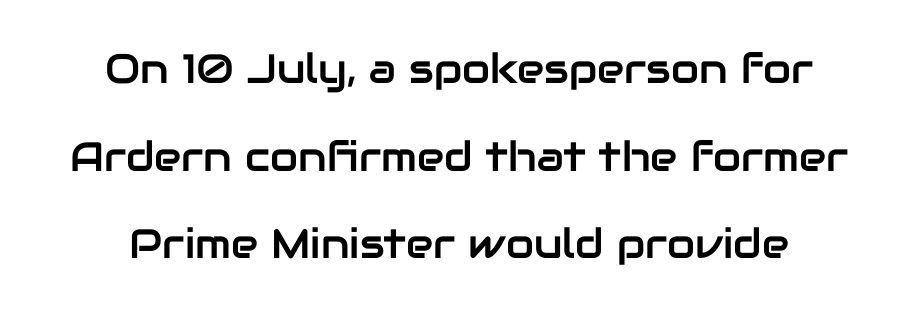
The image shows 41 px sans-serif type, upright; set loose line spacing (2.14x), normal letter spacing, not underlined; low stroke contrast and a medium x-height.
